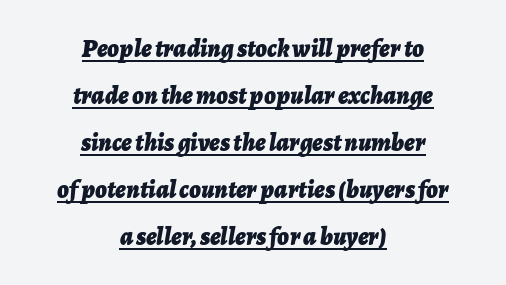
A dark, heavy texture on the line: the type is bold. Horizontal alignment here is central, giving a formal, balanced look. The glyphs are accompanied by a horizontal stroke just below them. The gaps between neighbouring characters are ordinary and unremarkable. The axis of the letterforms is tilted away from vertical.
